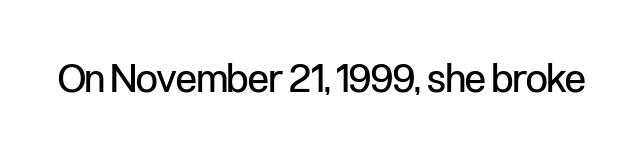
Each letter keeps its own natural width here, so spacing adapts to shape. Look at the tracking — it's just the regular setting, nothing added. Style check: upright. The rendering shows plain stroke endings on the letterforms — a sans-serif design. The face looks like a standard text weight, possibly lighter. Check the space under the baseline: it is left empty.
